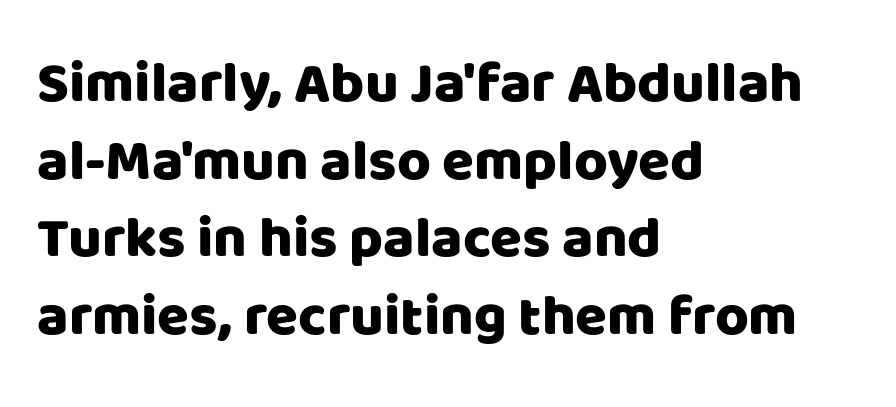
Q: Is the text italic (slanted)? A: No, it is upright.
Q: Is the typeface a serif or a sans-serif typeface? A: Sans-serif.
Q: Is the text underlined? A: No.
Q: How is the paragraph aligned? A: Left-aligned.
Q: Is the spacing between letters normal or unusually wide? A: Normal.
Q: Is the spacing between lines tight, normal or loose? A: Normal.
Q: Width (condensed, normal, or wide)? A: Normal.
Q: Stroke contrast? A: Low.
Q: x-height? A: Large.
Q: Monospaced? A: No.
